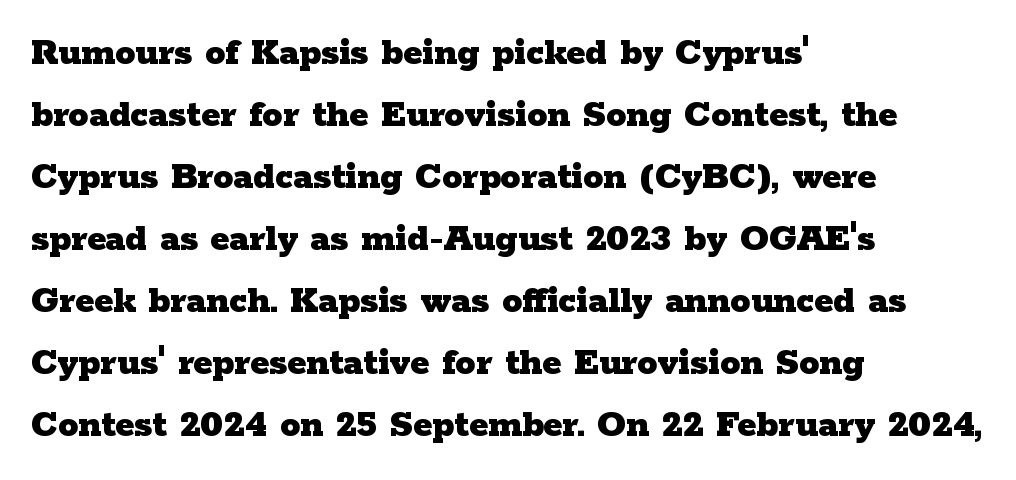
Q: Is the text bold? A: Yes.
Q: Is the text italic (slanted)? A: No, it is upright.
Q: Is the typeface a serif or a sans-serif typeface? A: Serif.
Q: Is the text underlined? A: No.
Q: How is the paragraph aligned? A: Left-aligned.
Q: Is the spacing between letters normal or unusually wide? A: Normal.
Q: Is the spacing between lines tight, normal or loose? A: Normal.
Q: Width (condensed, normal, or wide)? A: Wide.
Q: Stroke contrast? A: Low.
Q: x-height? A: Medium.
Q: Monospaced? A: No.
